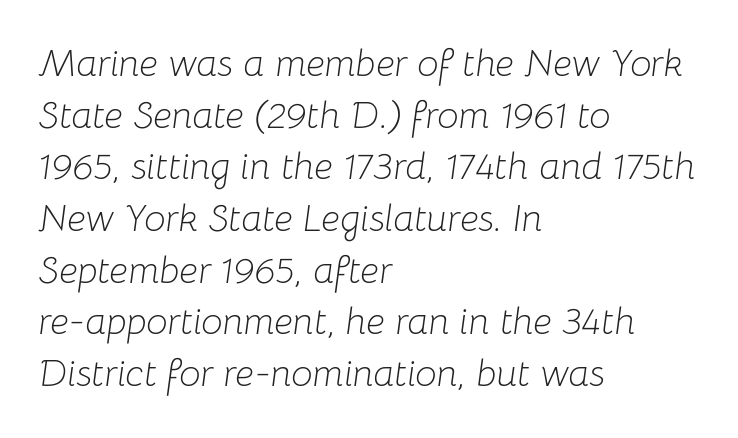
{"italic": "yes", "lean": "right", "slant_degrees": 8, "bold": "no", "weight": "light", "width": "normal", "stroke_contrast": "low", "x_height": "medium", "monospaced": "no", "underline": "no", "align": "left", "line_spacing": "normal", "line_spacing_ratio": 1.36, "letter_spacing": "normal", "letter_spacing_em": 0.0, "glyph_px": 38}
